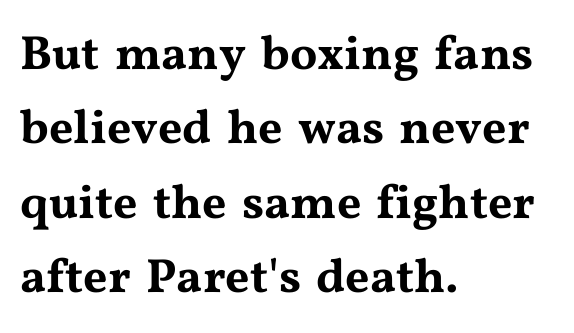
Underlining? Definitely not there. Looks like regular typesetting: each glyph gets only the width it needs. Students, observe: this is what conventionally led text looks like. One-word summary of the alignment: left. The type is set solid horizontally, with unmodified tracking.
